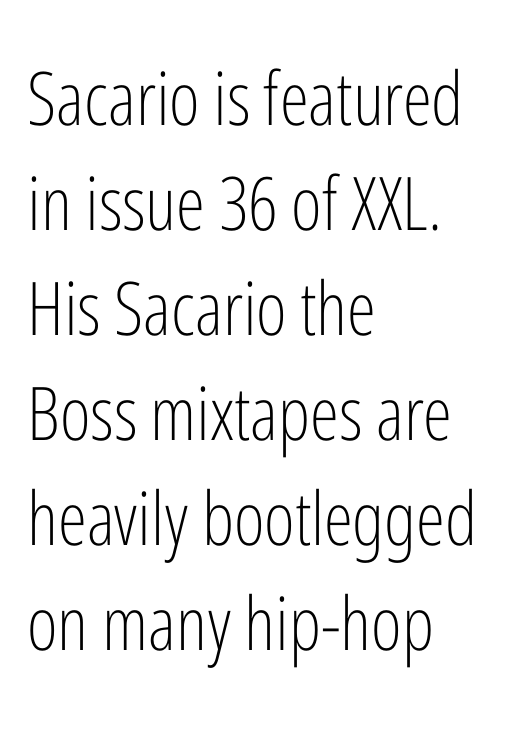
{"serif": "no", "italic": "no", "bold": "no", "weight": "light", "width": "condensed", "stroke_contrast": "low", "x_height": "medium", "monospaced": "no", "underline": "no", "align": "left", "line_spacing": "normal", "line_spacing_ratio": 1.42, "letter_spacing": "normal", "letter_spacing_em": 0.0, "glyph_px": 74}
